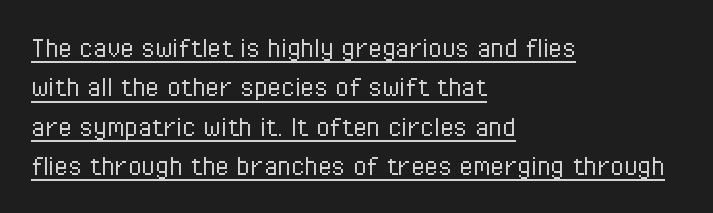
Heaviness? Minimal to ordinary, like unemphasized prose. The designer left line spacing at the default. Classification — sans serif. You could not count columns in this text — the font is proportionally spaced. The rendering anchors every line to the left-hand side.
